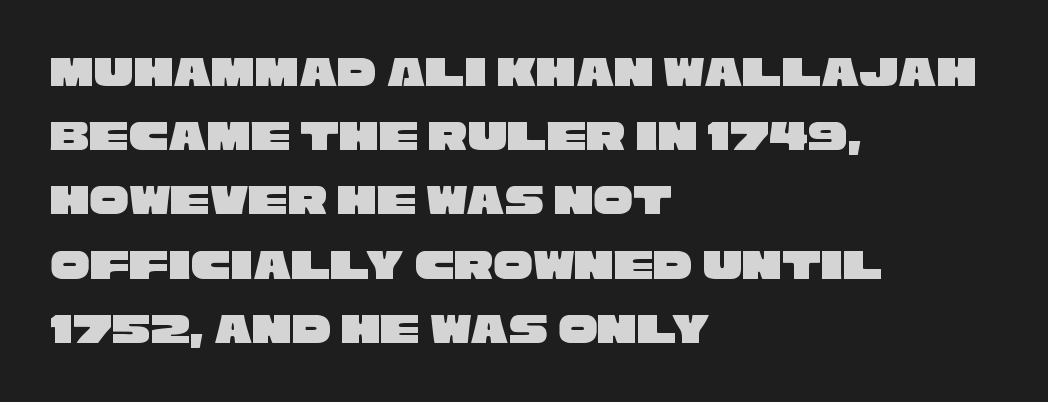
{"serif": "no", "width": "wide", "stroke_contrast": "low", "x_height": "large", "monospaced": "no", "underline": "no", "align": "left", "line_spacing": "normal", "line_spacing_ratio": 1.46, "letter_spacing": "normal", "letter_spacing_em": 0.0, "glyph_px": 44}
